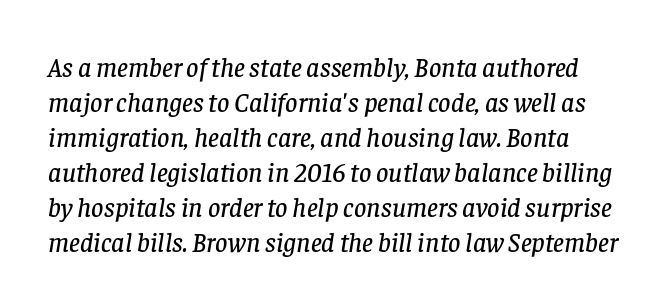
The image shows 27 px text type, italic (leaning right); set normal line spacing (1.3x), normal letter spacing, not underlined.
